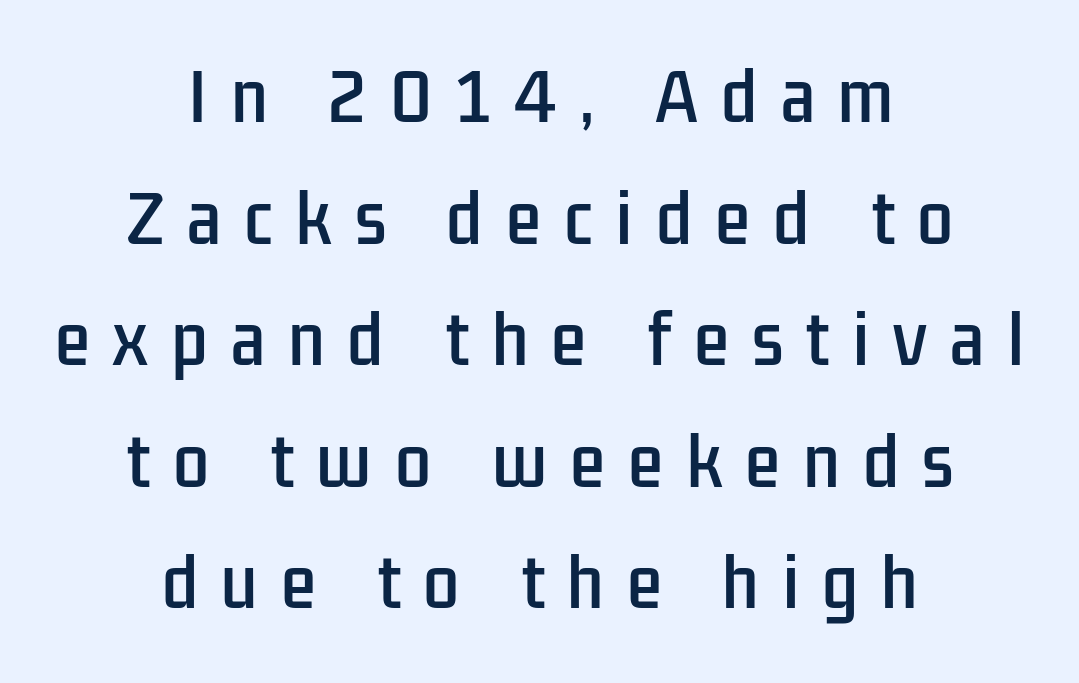
Q: Is the text italic (slanted)? A: No, it is upright.
Q: Is the typeface a serif or a sans-serif typeface? A: Sans-serif.
Q: Is the text underlined? A: No.
Q: How is the paragraph aligned? A: Centered.
Q: Is the spacing between letters normal or unusually wide? A: Unusually wide.
Q: Is the spacing between lines tight, normal or loose? A: Loose.
Q: Width (condensed, normal, or wide)? A: Condensed.
Q: Stroke contrast? A: Low.
Q: x-height? A: Medium.
Q: Monospaced? A: No.
